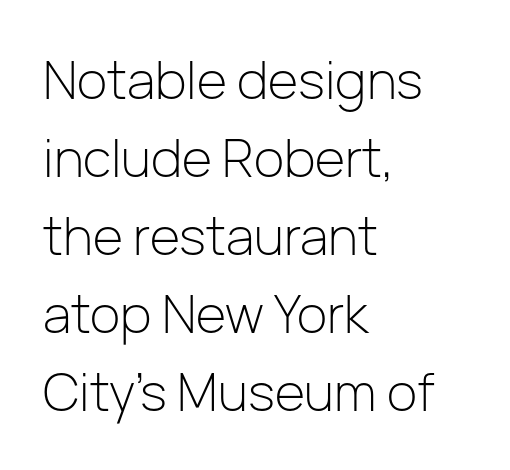
These glyphs show unthickened strokes, regular width or finer. This sample uses an upright cut, with every glyph sitting square on the baseline. Here the glyphs are tracked normally, forming tight word shapes. Do the characters align in a grid? No, the font is proportional. No feet cap the strokes, marking this as sans-serif type.
